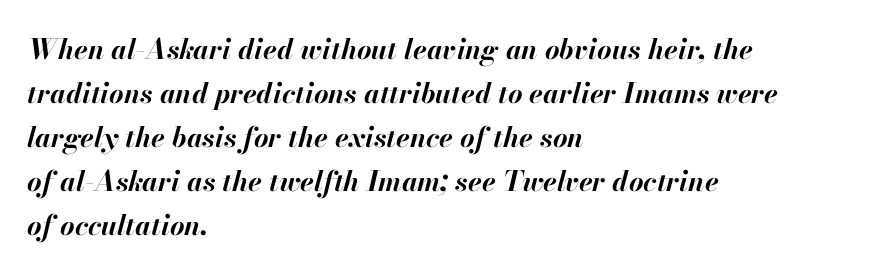
{"italic": "yes", "lean": "right", "slant_degrees": 13, "bold": "yes", "weight": "bold", "width": "normal", "stroke_contrast": "high", "x_height": "small", "monospaced": "no", "underline": "no", "align": "left", "line_spacing": "normal", "line_spacing_ratio": 1.57, "letter_spacing": "normal", "letter_spacing_em": 0.0, "glyph_px": 28}
